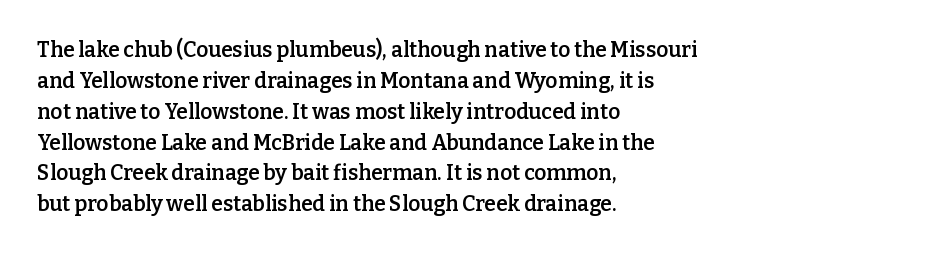
The lines are quadded left. No word sits above an underline. A typesetter would mark this as roman, not italic. Observe the ordinary spacing: letters are neighbours, not strangers.
